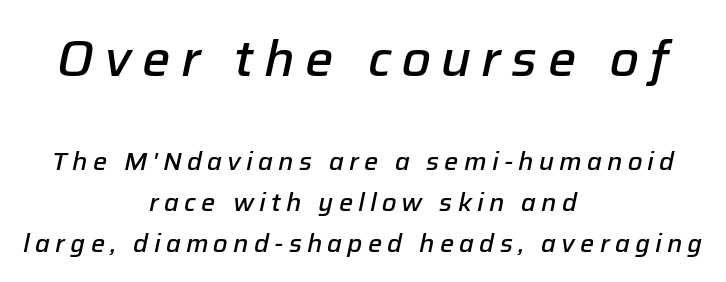
The image shows 50 px semibold type, italic (leaning right); set centered, normal line spacing (1.64x), unusually wide letter spacing (+0.21 em), not underlined; the first (top) block is 2.0x larger; low stroke contrast and a medium x-height.
